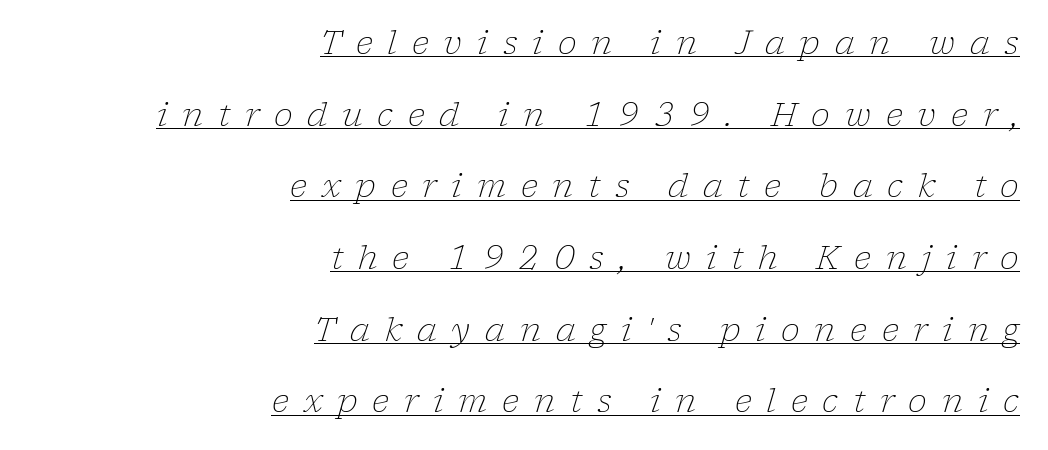
Q: Is the text bold? A: No.
Q: Is the text italic (slanted)? A: Yes, it leans right by about 17 degrees.
Q: Is the typeface a serif or a sans-serif typeface? A: Serif.
Q: Is the text underlined? A: Yes.
Q: How is the paragraph aligned? A: Right-aligned.
Q: Is the spacing between letters normal or unusually wide? A: Unusually wide.
Q: Is the spacing between lines tight, normal or loose? A: Loose.
Q: Width (condensed, normal, or wide)? A: Normal.
Q: Stroke contrast? A: Low.
Q: x-height? A: Medium.
Q: Monospaced? A: No.
